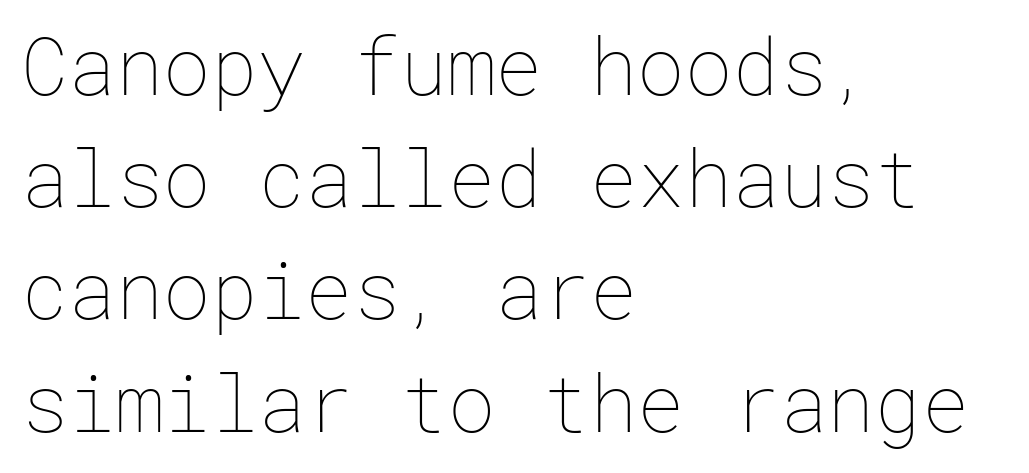
Line starts are locked; line ends wander. Anything drawn beneath the words? Only blank space. Style check: upright. A typesetter would call this leading conventional body-copy spacing.
